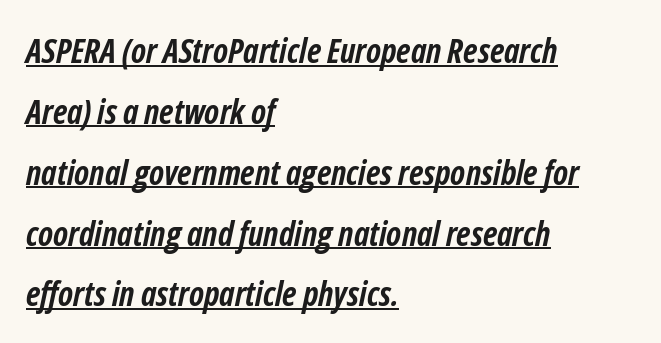
The image shows 34 px semibold, condensed type, italic (leaning right); set left-aligned, line spacing 1.79x, normal letter spacing, underlined; low stroke contrast and a medium x-height.
